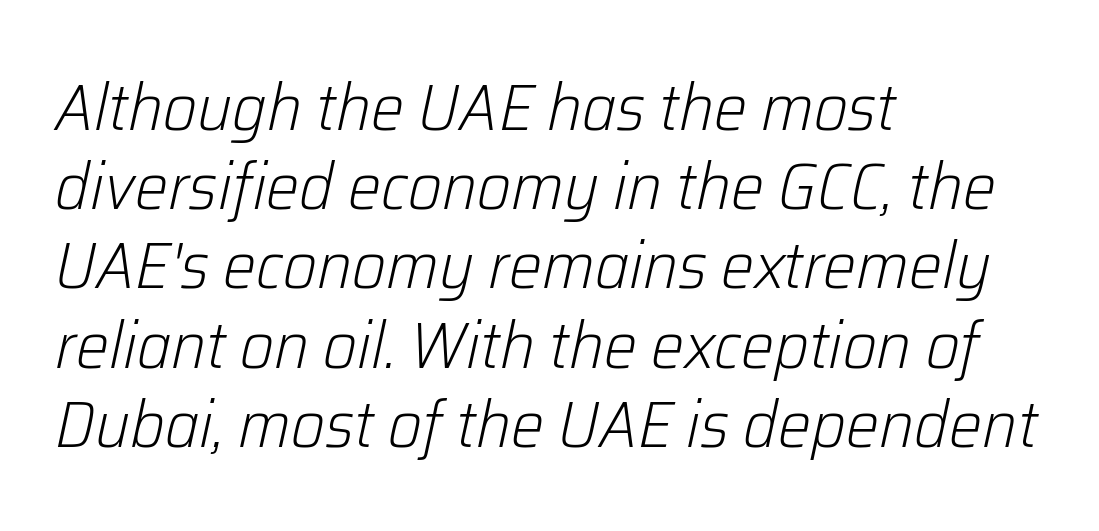
Does the lettering tilt? It does — this is italic. These lines are rendered in a variable-pitch font. Tracking value appears to be zero — textbook default spacing. The weight would be labelled regular, book, light, or lighter still. Leftover space on each line is placed entirely after the last word. This rendering features lettering with no underline.
